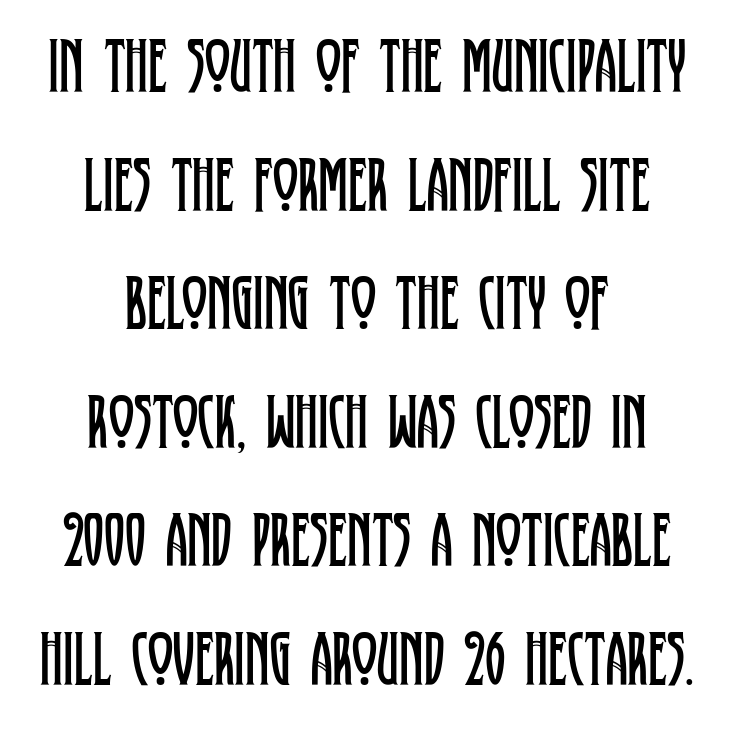
The image shows 77 px regular-weight, condensed serif type, upright; set centered, normal line spacing (1.54x), normal letter spacing, not underlined; low stroke contrast and a large x-height.
